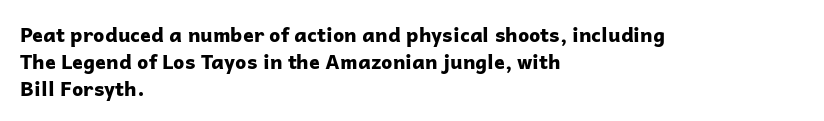
The font's upright variant was chosen for this text. Notice how the passage keeps a crisp vertical edge on the left only. Honestly, the row spacing looks completely unremarkable. Bare-footed words on every line.
